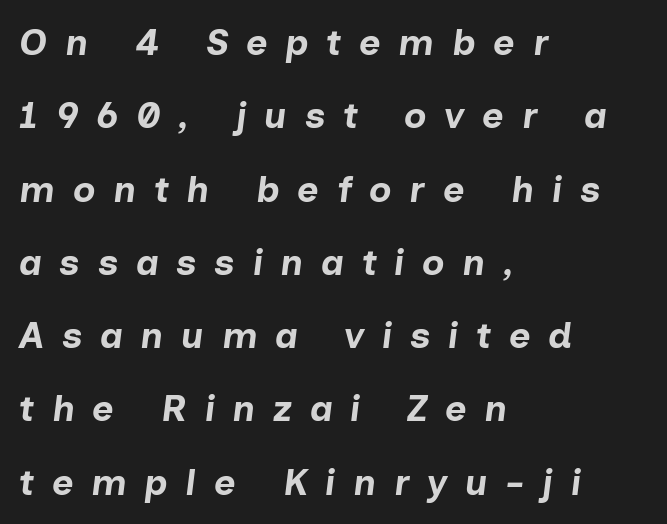
{"italic": "yes", "lean": "right", "slant_degrees": 7, "bold": "yes", "weight": "bold", "width": "normal", "stroke_contrast": "low", "x_height": "medium", "monospaced": "no", "underline": "no", "align": "left", "line_spacing": "loose", "line_spacing_ratio": 1.98, "letter_spacing": "wide", "letter_spacing_em": 0.48, "glyph_px": 37}
